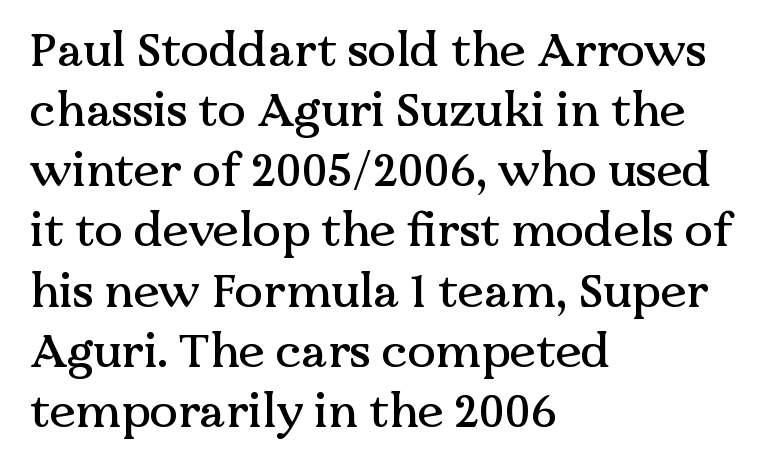
{"serif": "yes", "italic": "no", "width": "normal", "stroke_contrast": "medium", "x_height": "medium", "monospaced": "no", "underline": "no", "align": "left", "line_spacing": "normal", "line_spacing_ratio": 1.28, "letter_spacing": "normal", "letter_spacing_em": 0.0, "glyph_px": 47}
